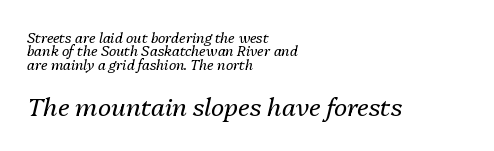
{"italic": "yes", "lean": "right", "slant_degrees": 13, "bold": "no", "underline": "no", "align": "left", "line_spacing": "tight", "line_spacing_ratio": 0.96, "letter_spacing": "normal", "letter_spacing_em": 0.0, "larger_block": "second", "size_ratio": 1.79, "glyph_px": 25}
